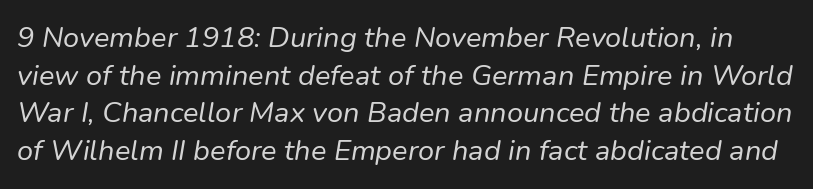
Q: Is the text bold? A: No.
Q: Is the text italic (slanted)? A: Yes, it leans right by about 9 degrees.
Q: Is the text underlined? A: No.
Q: Is the spacing between letters normal or unusually wide? A: Normal.
Q: Is the spacing between lines tight, normal or loose? A: Normal.
Q: Width (condensed, normal, or wide)? A: Normal.
Q: Stroke contrast? A: Low.
Q: x-height? A: Medium.
Q: Monospaced? A: No.
